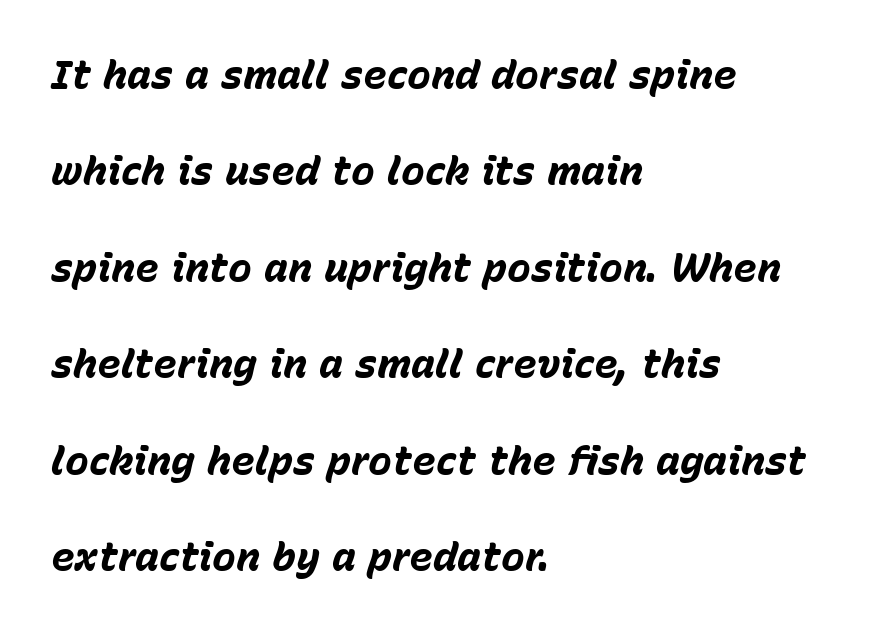
{"italic": "yes", "lean": "right", "slant_degrees": 15, "bold": "yes", "weight": "bold", "width": "normal", "stroke_contrast": "low", "x_height": "medium", "monospaced": "no", "underline": "no", "align": "left", "line_spacing": "loose", "line_spacing_ratio": 2.41, "letter_spacing": "normal", "letter_spacing_em": 0.0, "glyph_px": 40}
